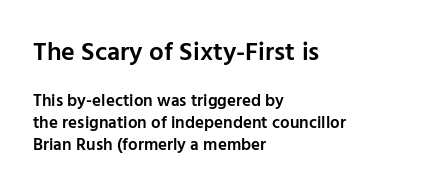
The image shows 26 px text type, upright; set left-aligned, normal line spacing (1.31x), normal letter spacing, not underlined; the first (top) block is 1.53x larger.
